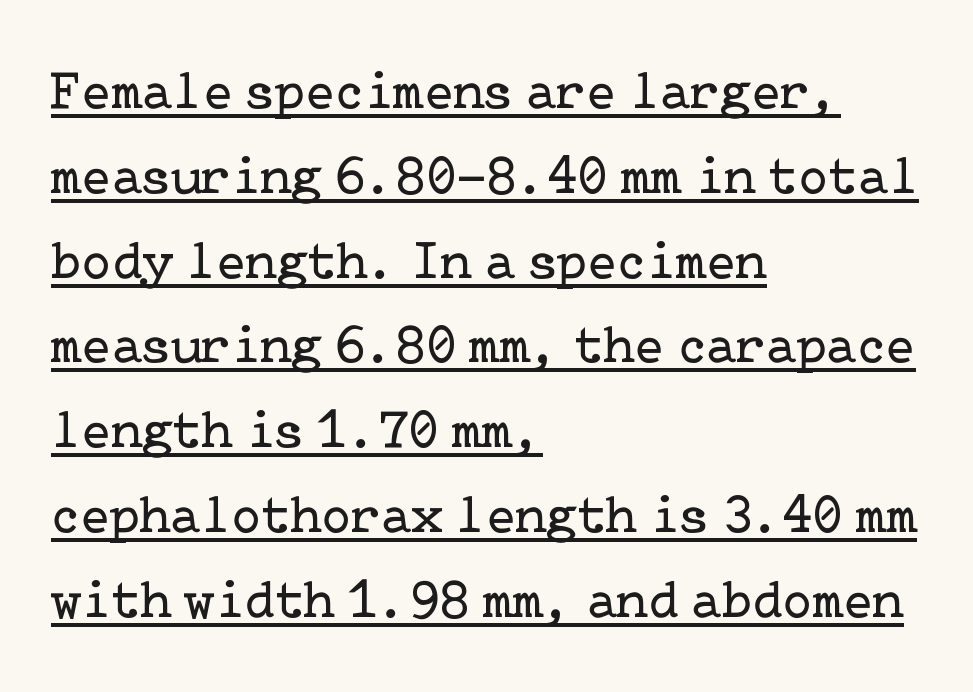
The image shows 54 px regular-weight serif type, upright; set left-aligned, normal line spacing (1.57x), normal letter spacing, underlined; low stroke contrast and a medium x-height.
